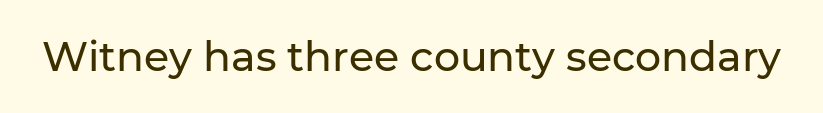
Q: Is the text italic (slanted)? A: No, it is upright.
Q: Is the typeface a serif or a sans-serif typeface? A: Sans-serif.
Q: Is the text underlined? A: No.
Q: Is the spacing between letters normal or unusually wide? A: Normal.
Q: Width (condensed, normal, or wide)? A: Normal.
Q: Stroke contrast? A: Low.
Q: x-height? A: Medium.
Q: Monospaced? A: No.
